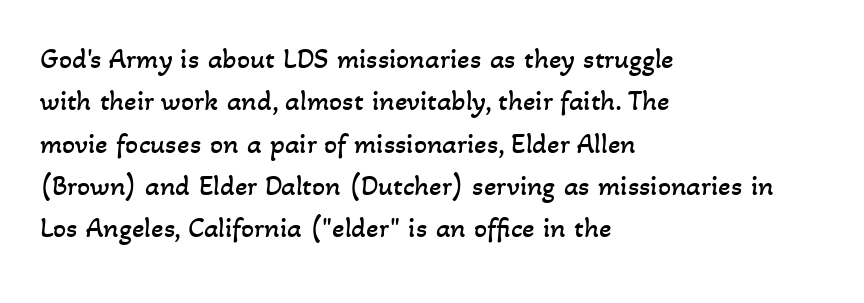
Varying glyph widths throughout — classic text-font behaviour. This reads as an unemphasized weight, regular at the heaviest. This rendering features lettering with no underline. These lines sit exactly where default settings would place them. Here the glyphs are tracked normally, forming tight word shapes.
